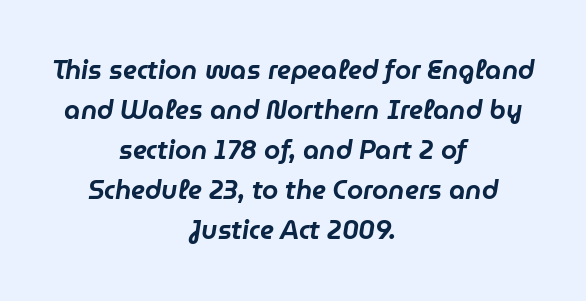
{"italic": "yes", "lean": "right", "slant_degrees": 9, "underline": "no", "align": "center", "line_spacing": "normal", "line_spacing_ratio": 1.54, "letter_spacing": "normal", "letter_spacing_em": 0.0, "glyph_px": 26}
